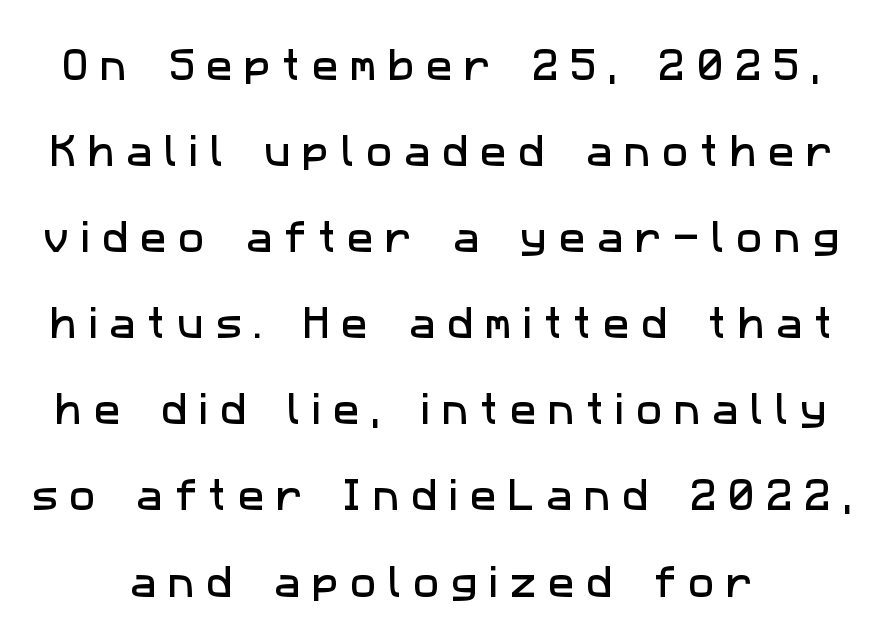
Do the characters align in a grid? No, the font is proportional. Anything drawn beneath the words? Only blank space. The glyphs in this specimen are sans serif. Leading: increased. The line texture is sparse and dotted thanks to wide tracking.
